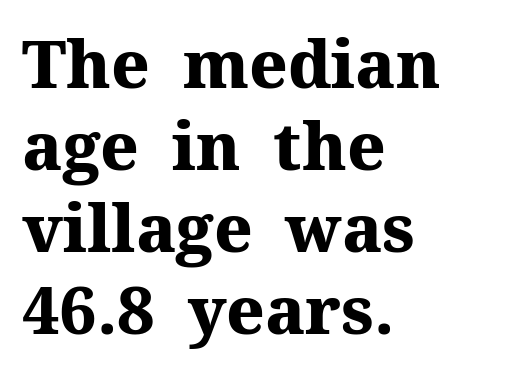
{"serif": "yes", "italic": "no", "bold": "yes", "weight": "heavy", "width": "normal", "stroke_contrast": "medium", "x_height": "medium", "monospaced": "no", "underline": "no", "align": "left", "line_spacing_ratio": 1.24, "letter_spacing": "normal", "letter_spacing_em": 0.0, "glyph_px": 66}
